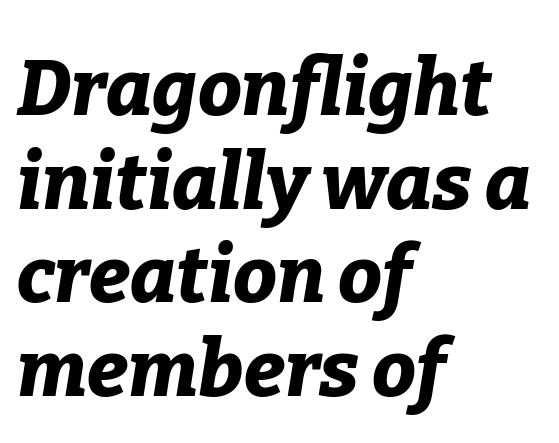
{"italic": "yes", "lean": "right", "slant_degrees": 9, "bold": "yes", "weight": "bold", "width": "normal", "stroke_contrast": "low", "x_height": "medium", "monospaced": "no", "underline": "no", "align": "left", "line_spacing_ratio": 1.2, "letter_spacing": "normal", "letter_spacing_em": 0.0, "glyph_px": 78}
